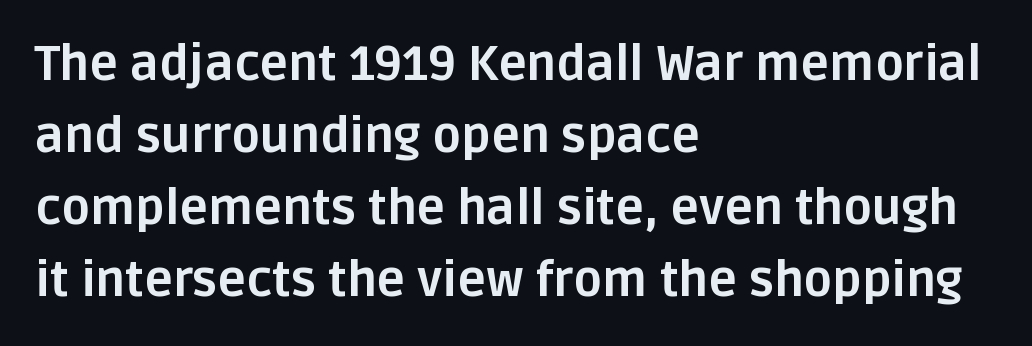
Q: Is the text bold? A: Yes.
Q: Is the text italic (slanted)? A: No, it is upright.
Q: Is the typeface a serif or a sans-serif typeface? A: Sans-serif.
Q: Is the text underlined? A: No.
Q: How is the paragraph aligned? A: Left-aligned.
Q: Is the spacing between letters normal or unusually wide? A: Normal.
Q: Is the spacing between lines tight, normal or loose? A: Normal.
Q: Width (condensed, normal, or wide)? A: Normal.
Q: Stroke contrast? A: Low.
Q: x-height? A: Large.
Q: Monospaced? A: No.
